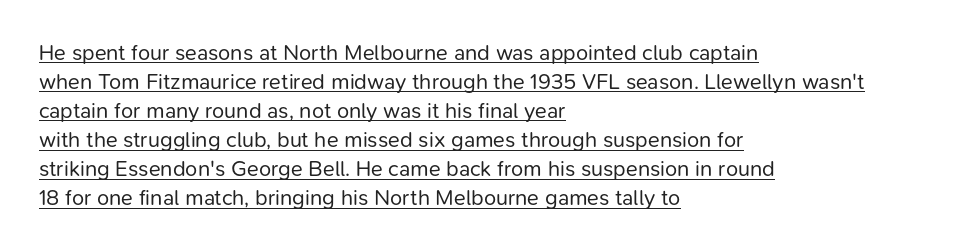
{"italic": "no", "bold": "no", "underline": "yes", "align": "left", "line_spacing": "normal", "line_spacing_ratio": 1.32, "letter_spacing": "normal", "letter_spacing_em": 0.0, "glyph_px": 22}
